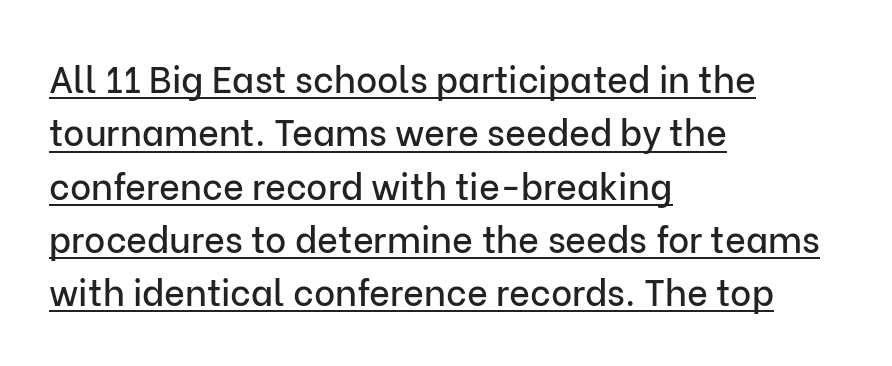
You could not count columns in this text — the font is proportionally spaced. Every stem runs plumb, perpendicular to the baseline. Nothing unusual about the tracking: characters are spaced as the font intends. All the whitespace from short lines collects on the right.
